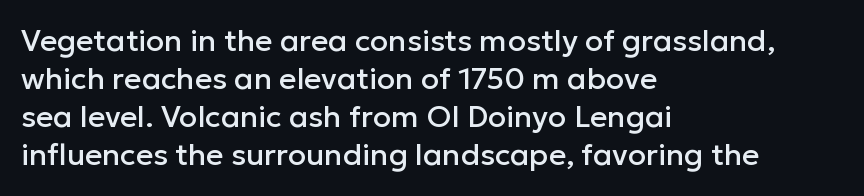
Q: Is the text italic (slanted)? A: No, it is upright.
Q: Is the typeface a serif or a sans-serif typeface? A: Sans-serif.
Q: Is the text underlined? A: No.
Q: How is the paragraph aligned? A: Left-aligned.
Q: Is the spacing between letters normal or unusually wide? A: Normal.
Q: Is the spacing between lines tight, normal or loose? A: Normal.
Q: Width (condensed, normal, or wide)? A: Normal.
Q: Stroke contrast? A: Low.
Q: x-height? A: Medium.
Q: Monospaced? A: No.
